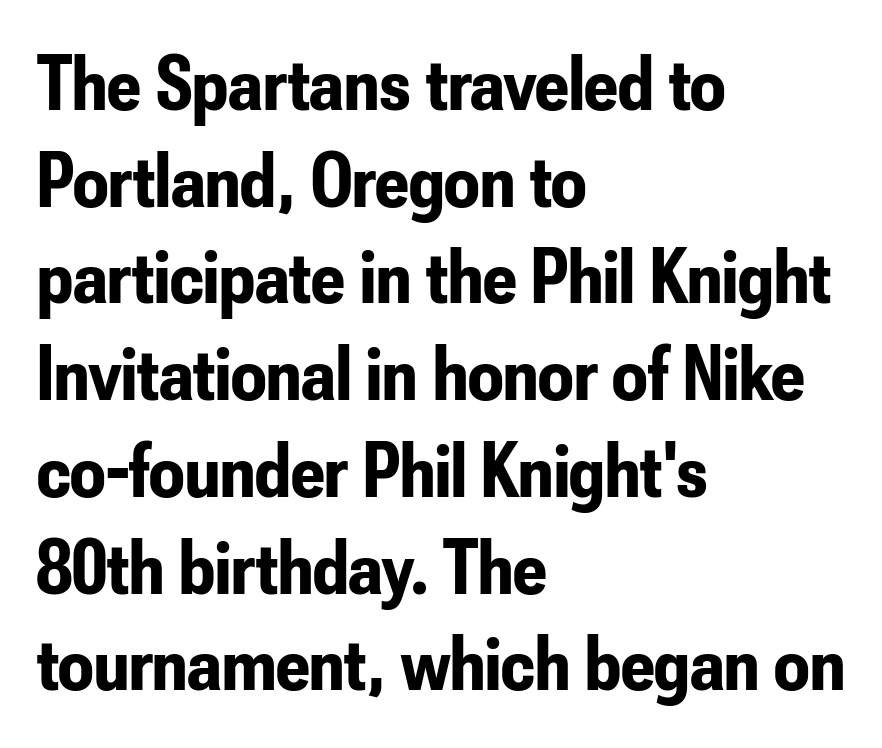
The type family on display is of the sans-serif kind. Upright lettering throughout. The paragraph shown leans on its left margin. Honestly, there is no underline to notice here at all.
